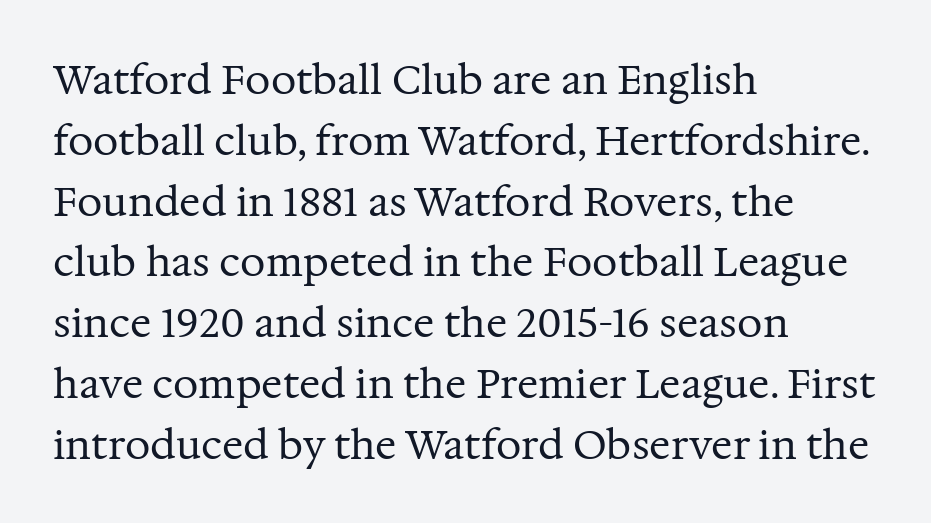
{"serif": "yes", "italic": "no", "bold": "no", "weight": "regular", "width": "normal", "stroke_contrast": "medium", "x_height": "medium", "monospaced": "no", "underline": "no", "align": "left", "line_spacing": "normal", "line_spacing_ratio": 1.52, "letter_spacing": "normal", "letter_spacing_em": 0.0, "glyph_px": 40}
